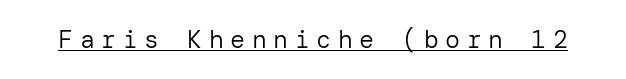
{"italic": "no", "bold": "no", "underline": "yes", "letter_spacing": "wide", "letter_spacing_em": 0.26, "glyph_px": 25}
